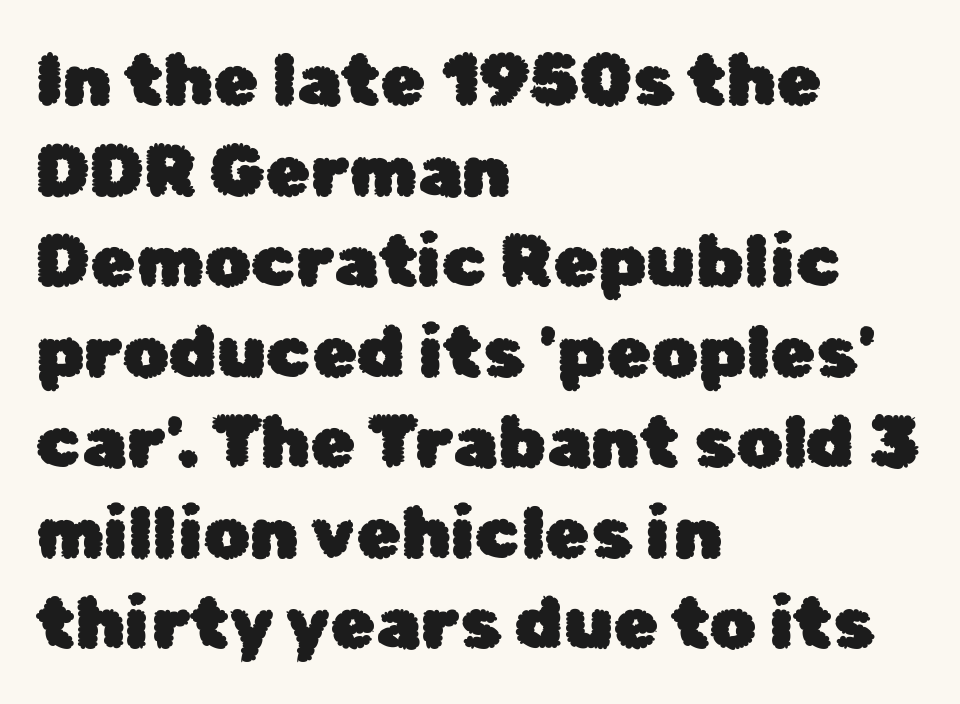
Q: Is the text italic (slanted)? A: No, it is upright.
Q: Is the typeface a serif or a sans-serif typeface? A: Sans-serif.
Q: Is the text underlined? A: No.
Q: How is the paragraph aligned? A: Left-aligned.
Q: Is the spacing between letters normal or unusually wide? A: Normal.
Q: Width (condensed, normal, or wide)? A: Normal.
Q: Stroke contrast? A: Low.
Q: x-height? A: Medium.
Q: Monospaced? A: No.
